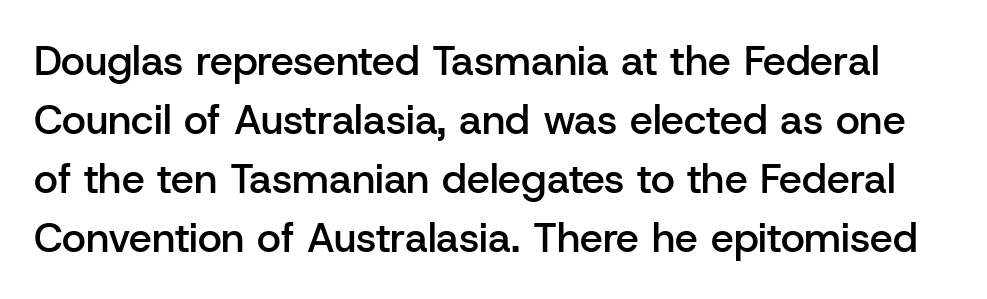
Q: Is the text bold? A: Semi-bold.
Q: Is the text italic (slanted)? A: No, it is upright.
Q: Is the typeface a serif or a sans-serif typeface? A: Sans-serif.
Q: Is the text underlined? A: No.
Q: Is the spacing between letters normal or unusually wide? A: Normal.
Q: Is the spacing between lines tight, normal or loose? A: Normal.
Q: Width (condensed, normal, or wide)? A: Normal.
Q: Stroke contrast? A: Low.
Q: x-height? A: Medium.
Q: Monospaced? A: No.
